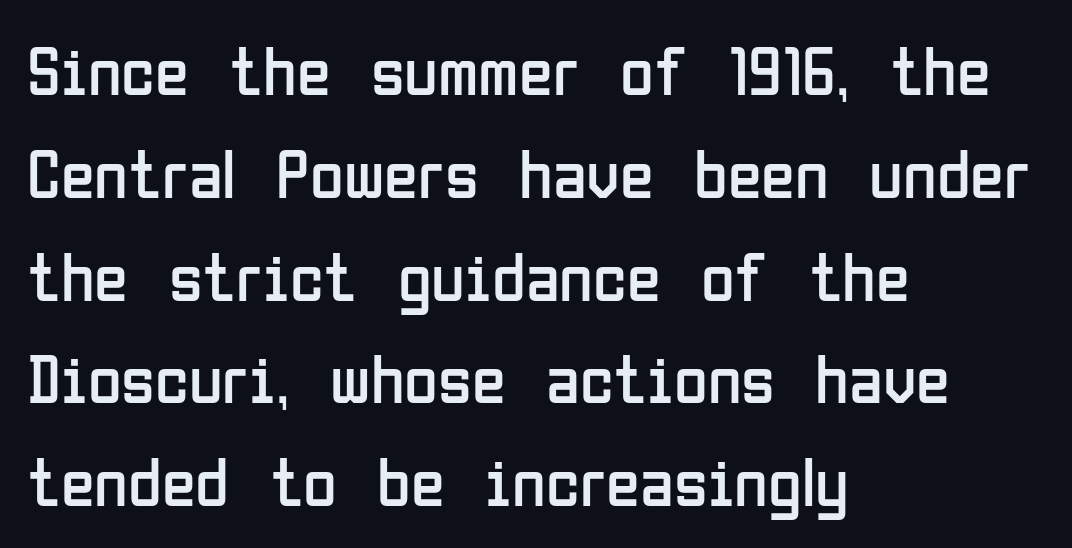
Q: Is the text bold? A: No.
Q: Is the text italic (slanted)? A: No, it is upright.
Q: Is the typeface a serif or a sans-serif typeface? A: Sans-serif.
Q: Is the text underlined? A: No.
Q: How is the paragraph aligned? A: Left-aligned.
Q: Is the spacing between letters normal or unusually wide? A: Normal.
Q: Is the spacing between lines tight, normal or loose? A: Normal.
Q: Width (condensed, normal, or wide)? A: Condensed.
Q: Stroke contrast? A: Low.
Q: x-height? A: Medium.
Q: Monospaced? A: No.
